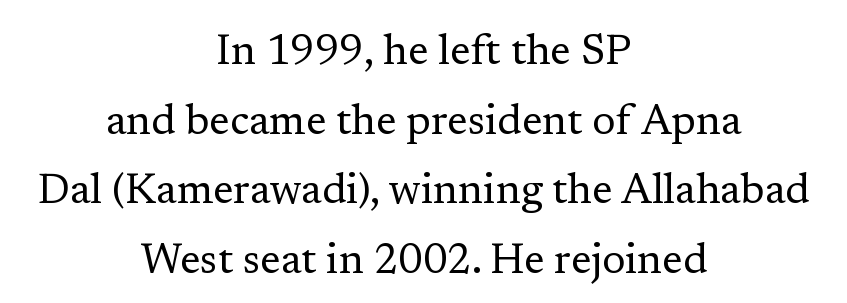
{"serif": "yes", "italic": "no", "bold": "no", "weight": "regular", "width": "normal", "stroke_contrast": "low", "x_height": "medium", "monospaced": "no", "underline": "no", "align": "center", "line_spacing": "normal", "line_spacing_ratio": 1.66, "letter_spacing": "normal", "letter_spacing_em": 0.0, "glyph_px": 42}
